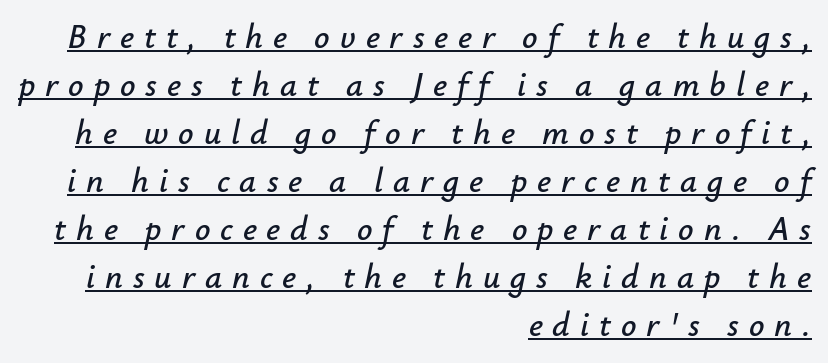
The horizontal fit of the characters is loose and conspicuously gappy. Is there much room between lines? A standard amount, neither cramped nor airy. Each line of the rendering has a horizontal stroke beneath the glyphs. The letters advance in unequal steps, a hallmark of proportional type. Every character sits at an angle, as italics do. These lines stack with their right ends in a neat column.
